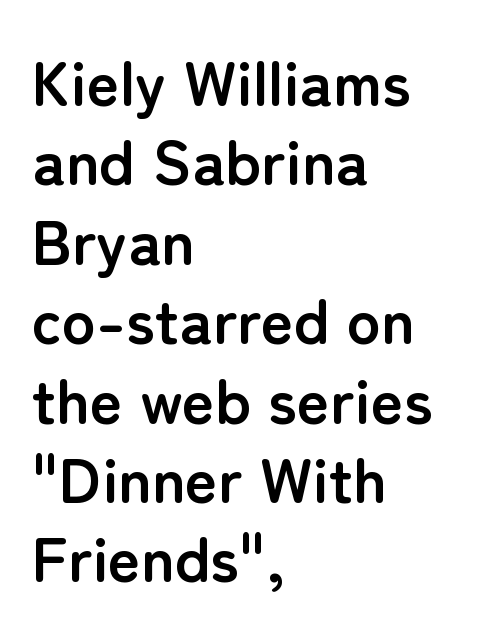
Typesetter's note: full bold, strokes at maximum text heaviness. What stands out about the letter spacing? Nothing — it is the standard amount. Are there feet on the stems? There aren't — it's a sans. Looks like regular typesetting: each glyph gets only the width it needs. Unlike italic type, these characters show no tilt at all.
